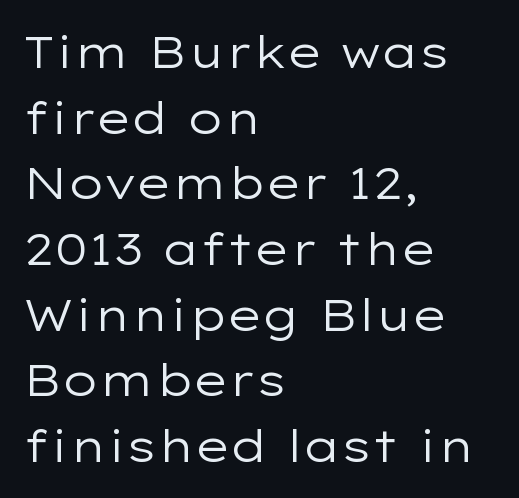
The image shows 45 px regular-weight, wide sans-serif type, upright; set left-aligned, normal line spacing (1.46x), normal letter spacing, not underlined; low stroke contrast and a medium x-height.
